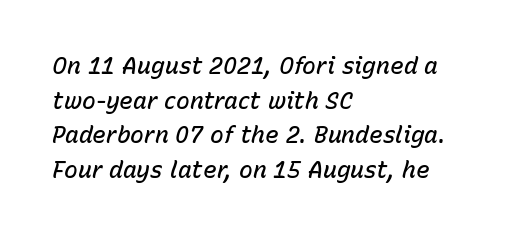
The image shows 23 px text type, italic (leaning right); set left-aligned, normal line spacing (1.51x), normal letter spacing, not underlined.
